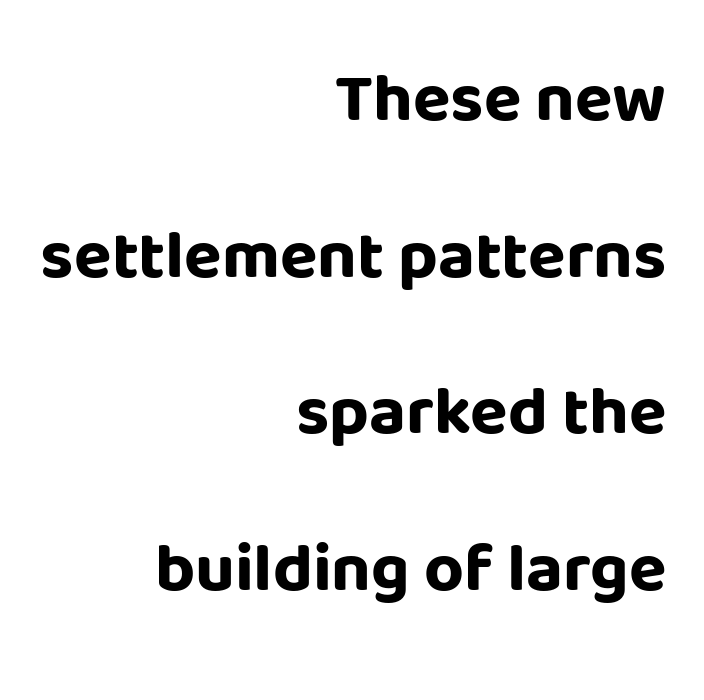
{"serif": "no", "italic": "no", "bold": "yes", "weight": "bold", "width": "normal", "stroke_contrast": "low", "x_height": "large", "monospaced": "no", "underline": "no", "align": "right", "line_spacing": "loose", "line_spacing_ratio": 2.27, "letter_spacing": "normal", "letter_spacing_em": 0.0, "glyph_px": 69}
